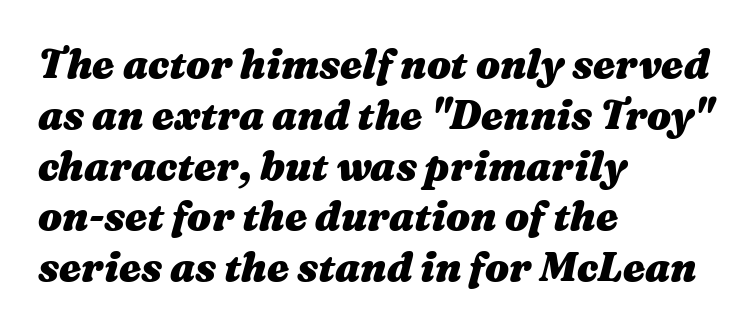
The image shows 40 px heavy, wide type, italic (leaning right); set left-aligned, normal line spacing (1.27x), normal letter spacing, not underlined; medium stroke contrast and a medium x-height.
